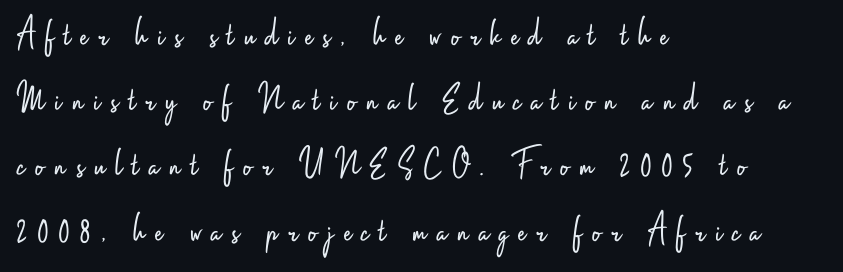
The paragraph has a hard left edge and a soft right edge. The zone under the glyphs is completely vacant. Nothing sits at the stroke ends, so this counts as sans-serif. The characters are drawn with everyday or finer stroke widths. Do the characters align in a grid? No, the font is proportional.
